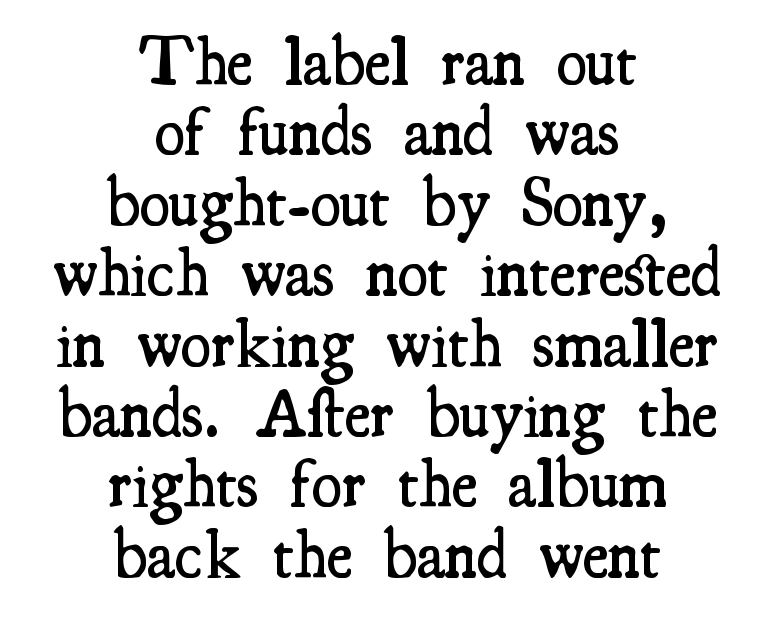
Q: Is the text bold? A: Semi-bold.
Q: Is the text italic (slanted)? A: No, it is upright.
Q: Is the typeface a serif or a sans-serif typeface? A: Serif.
Q: Is the text underlined? A: No.
Q: How is the paragraph aligned? A: Centered.
Q: Is the spacing between letters normal or unusually wide? A: Normal.
Q: Is the spacing between lines tight, normal or loose? A: Tight.
Q: Width (condensed, normal, or wide)? A: Condensed.
Q: Stroke contrast? A: Medium.
Q: x-height? A: Small.
Q: Monospaced? A: No.
